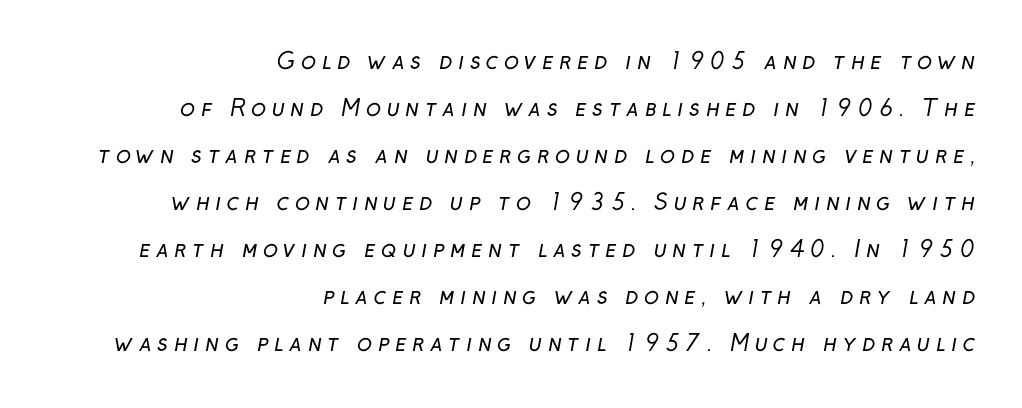
The weight would be labelled regular, book, light, or lighter still. Reading down the block, your eye finds every line finishing at a fixed right position. Characters follow at a spacing far wider than the type designer built in. Clear beneath every line of the passage. One glance says open: line gaps are wider than usual.
